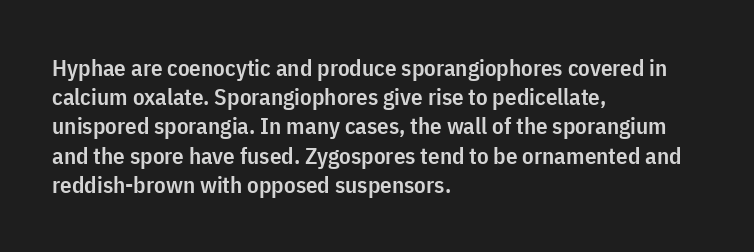
Q: Is the text bold? A: Semi-bold.
Q: Is the text italic (slanted)? A: No, it is upright.
Q: Is the text underlined? A: No.
Q: How is the paragraph aligned? A: Left-aligned.
Q: Is the spacing between letters normal or unusually wide? A: Normal.
Q: Is the spacing between lines tight, normal or loose? A: Normal.
